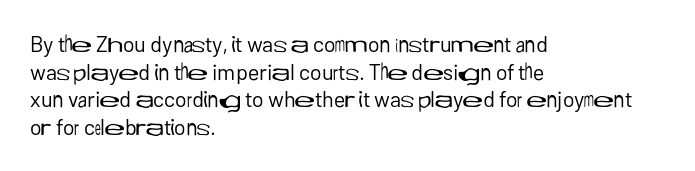
The image shows 22 px text type, upright; set left-aligned, normal line spacing (1.26x), normal letter spacing, not underlined.
